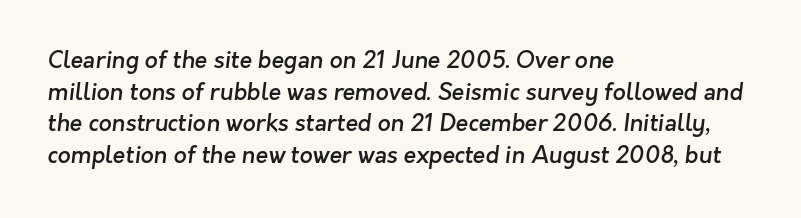
The image shows 23 px text type; set left-aligned, normal line spacing (1.37x), normal letter spacing, not underlined.
